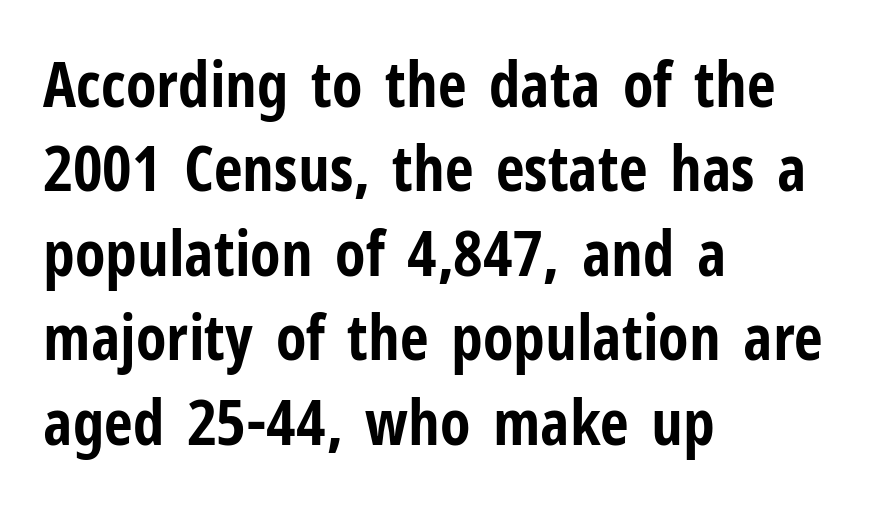
The image shows 63 px bold, condensed sans-serif type, upright; set left-aligned, normal line spacing (1.34x), normal letter spacing, not underlined; low stroke contrast and a medium x-height.
